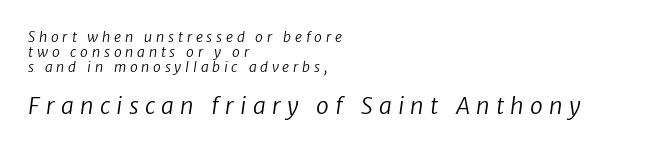
Q: Is the text bold? A: No.
Q: Is the text underlined? A: No.
Q: How is the paragraph aligned? A: Left-aligned.
Q: Is the spacing between letters normal or unusually wide? A: Unusually wide.
Q: Is the spacing between lines tight, normal or loose? A: Tight.
Q: Which block of text is set in a larger size, the first (top) or the second (bottom)? A: The second (bottom) one.
